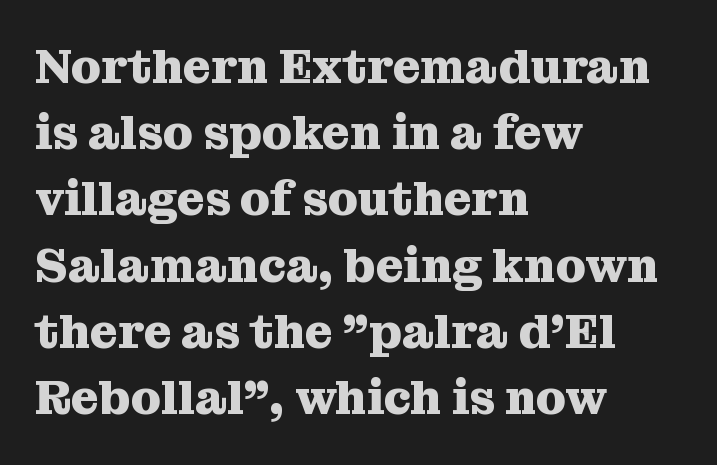
Q: Is the text bold? A: Yes.
Q: Is the text italic (slanted)? A: No, it is upright.
Q: Is the typeface a serif or a sans-serif typeface? A: Serif.
Q: Is the text underlined? A: No.
Q: How is the paragraph aligned? A: Left-aligned.
Q: Is the spacing between letters normal or unusually wide? A: Normal.
Q: Is the spacing between lines tight, normal or loose? A: Normal.
Q: Width (condensed, normal, or wide)? A: Normal.
Q: Stroke contrast? A: Medium.
Q: x-height? A: Medium.
Q: Monospaced? A: No.
